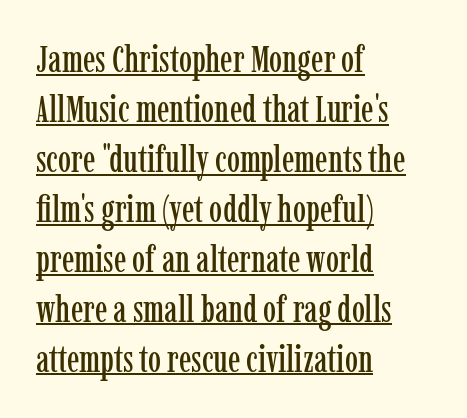
What decoration does the sample have? An underline. A typesetter would mark this as roman, not italic. These lines are rendered in a variable-pitch font. The rows are spaced the way most documents space them. Each letter's strokes conclude with small projecting serifs.
